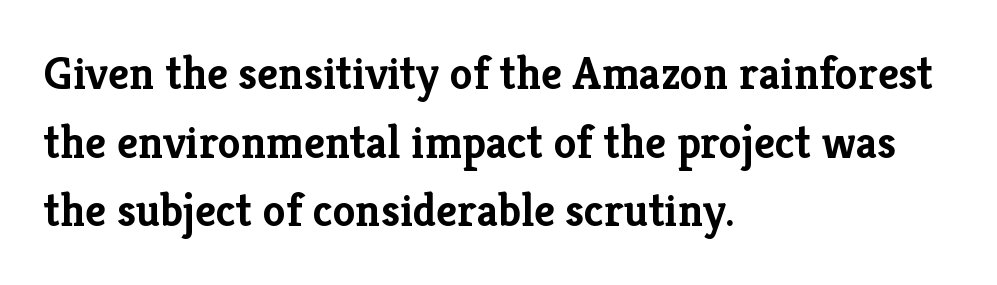
Italic? Not at all — the glyphs are vertical. Does the type have serifs? Yes, each stem ends in a small foot. The face used here is proportionally spaced, like ordinary book or web type. Which margin do the lines hug? The left one — the right edge is uneven.
